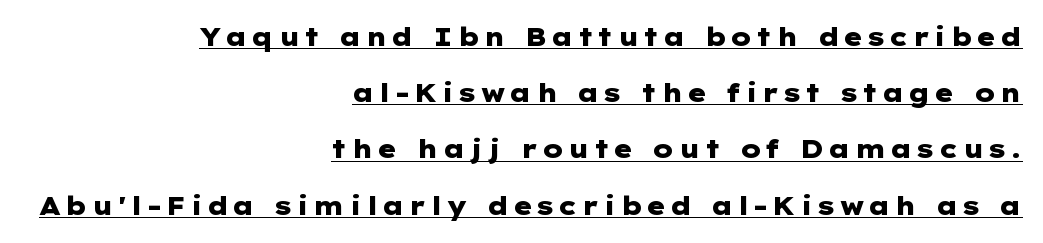
The image shows 25 px bold type, upright; set right-aligned, loose line spacing (2.25x), underlined.
